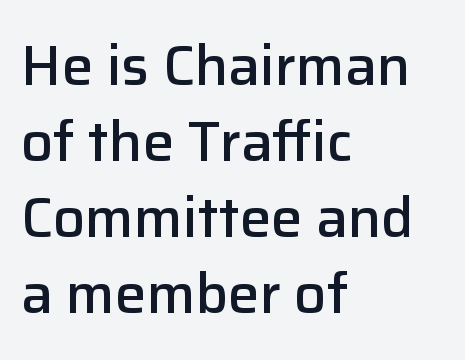
Here the glyphs are tracked normally, forming tight word shapes. The text was rendered using a sans face with plain stroke endings. The typography opts for an upright posture over an oblique one. The typesetting leans somewhat heavy: a semibold. How would I describe the line gaps? Plain and ordinary. Clear beneath every line of the passage.
